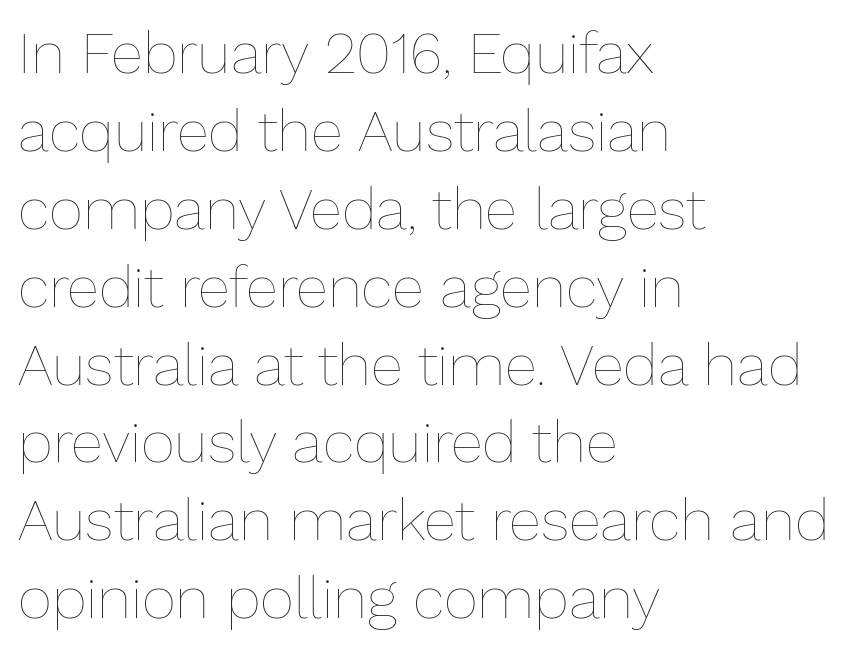
The image shows 59 px thin type, upright; set left-aligned, normal line spacing (1.32x), normal letter spacing, not underlined; low stroke contrast and a medium x-height.
